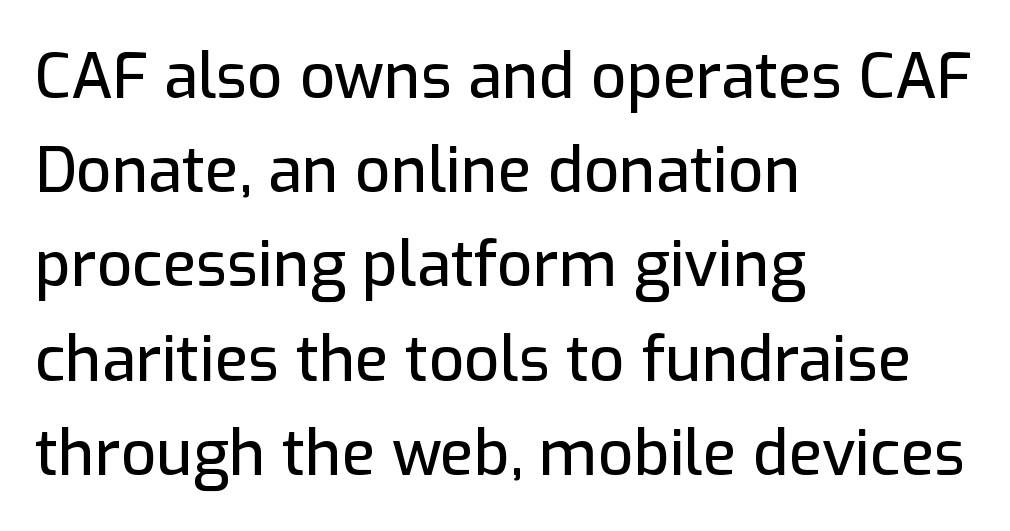
Varying glyph widths throughout — classic text-font behaviour. Do the letters lean? They stand straight. The designer went with a sans here, leaving each stem footless. Typeset ragged right — the left edge is the straight one.
